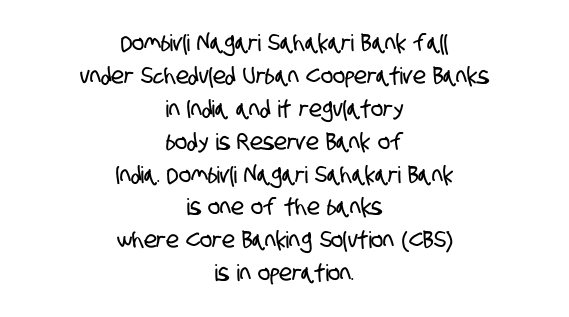
Alignment: centered. Students, note that the glyphs here touch the page at normal intervals. Anything drawn beneath the words? Only blank space. These lines sit exactly where default settings would place them.
